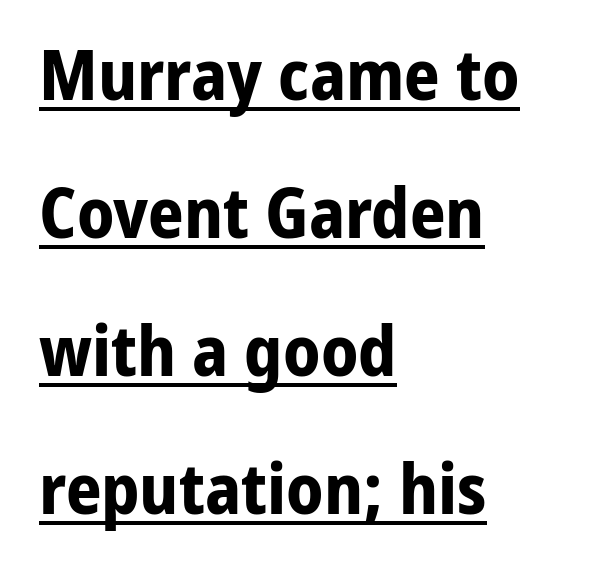
{"serif": "no", "italic": "no", "bold": "yes", "weight": "bold", "width": "normal", "stroke_contrast": "low", "x_height": "medium", "monospaced": "no", "underline": "yes", "align": "left", "line_spacing": "loose", "line_spacing_ratio": 1.97, "letter_spacing": "normal", "letter_spacing_em": 0.0, "glyph_px": 70}
